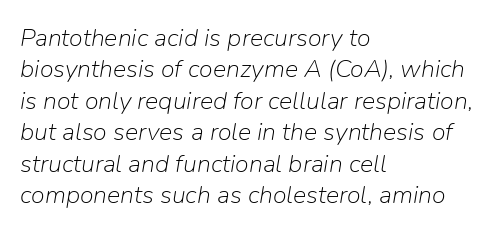
{"italic": "yes", "lean": "right", "slant_degrees": 9, "bold": "no", "underline": "no", "align": "left", "line_spacing": "normal", "line_spacing_ratio": 1.26, "letter_spacing": "normal", "letter_spacing_em": 0.0, "glyph_px": 25}
